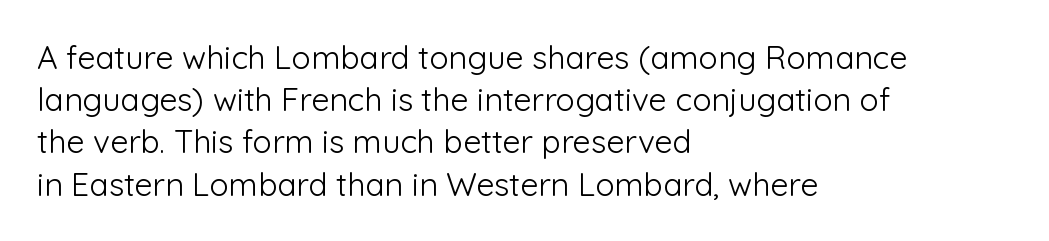
Q: Is the text bold? A: No.
Q: Is the text italic (slanted)? A: No, it is upright.
Q: Is the typeface a serif or a sans-serif typeface? A: Sans-serif.
Q: Is the text underlined? A: No.
Q: How is the paragraph aligned? A: Left-aligned.
Q: Is the spacing between letters normal or unusually wide? A: Normal.
Q: Is the spacing between lines tight, normal or loose? A: Normal.
Q: Width (condensed, normal, or wide)? A: Normal.
Q: Stroke contrast? A: Low.
Q: x-height? A: Medium.
Q: Monospaced? A: No.
